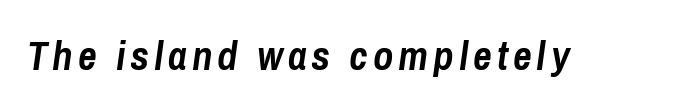
The strip under each line holds only bare page. Heavy-handed strokes throughout: this text is bold. Yep, that's italic — everything's leaning. The passage shown is typed in a proportional face where columns would drift.
